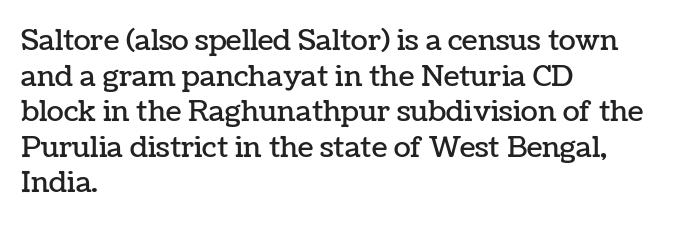
The image shows 28 px text type, upright; set left-aligned, normal line spacing (1.27x), normal letter spacing, not underlined; low stroke contrast and a medium x-height.
